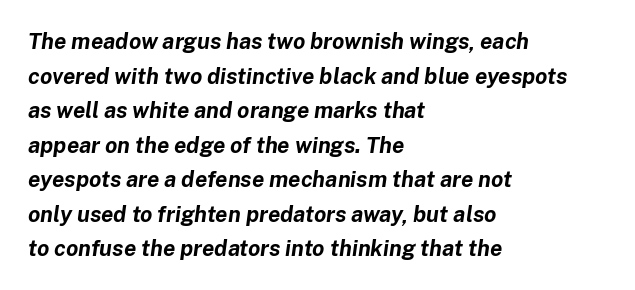
Successive baselines arrive at the customary interval. Each glyph is drawn with heavy, bold strokes. Nobody touched the tracking dial on this one. If you drew a line through each stem, it would be angled.
